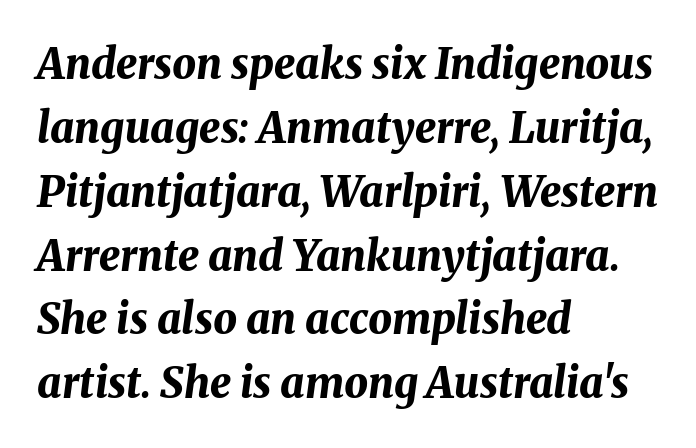
The image shows 42 px bold type, italic (leaning right); set left-aligned, normal line spacing (1.52x), normal letter spacing, not underlined; medium stroke contrast and a medium x-height.
